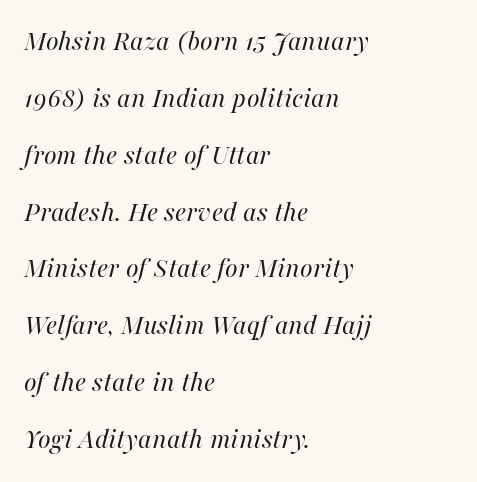
Character widths vary here, with narrow letters taking less room than wide ones. The passage shown is not underscored anywhere. Look at the tracking — it's just the regular setting, nothing added. The ragged edge is on the right, which tells us the setting is flush left. The text carries the slant typical of an italic or oblique font. Honestly, the rows look like they've been pulled way apart.
